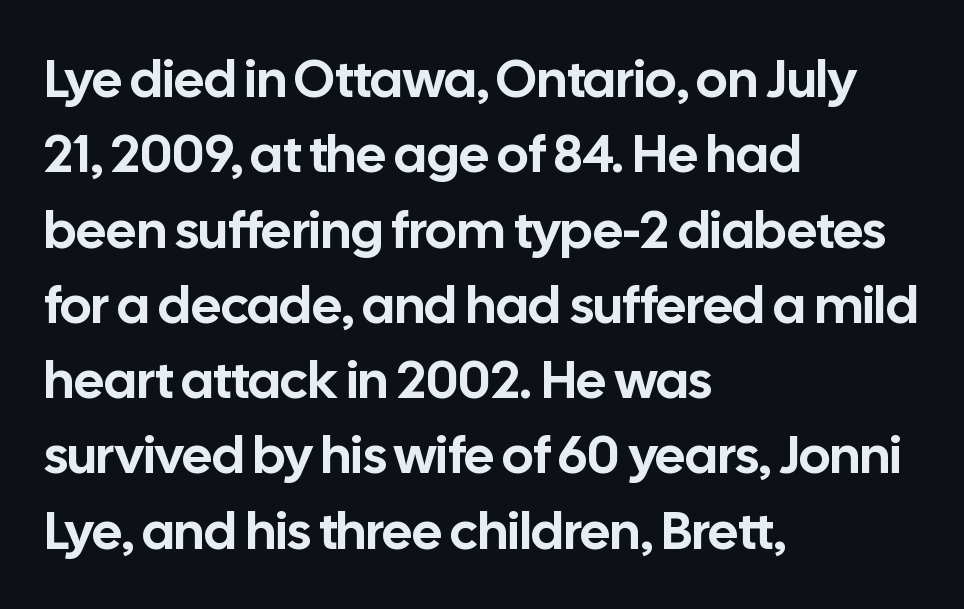
Caption: multi-line text, flush left, ragged right. How are the letters spaced? Ordinarily, with no added tracking. Posture: upright roman. The font family rendered here belongs to the sans-serif group. The space beneath each line is pristine and unruled.
